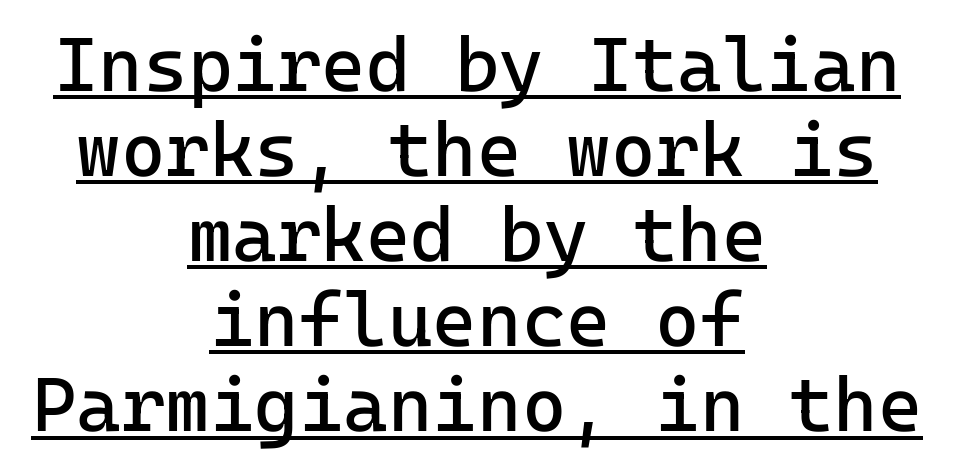
If you drew a line through each stem, it would be perfectly vertical. Vertical spacing — tight. This rendering uses center alignment, leaving both contours irregular but symmetric. Think of a typewriter: that constant character pitch is what you see here. The horizontal fit of the characters is conventional and even. To sum up the face: it is a sans, with no serifs.
